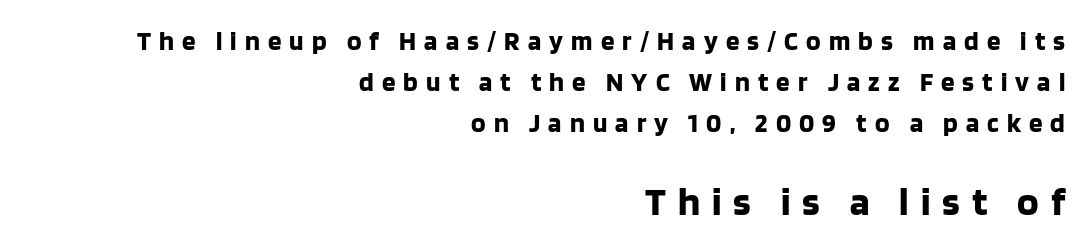
Q: Is the text bold? A: Yes.
Q: Is the text italic (slanted)? A: No, it is upright.
Q: Is the typeface a serif or a sans-serif typeface? A: Sans-serif.
Q: Is the text underlined? A: No.
Q: How is the paragraph aligned? A: Right-aligned.
Q: Is the spacing between letters normal or unusually wide? A: Unusually wide.
Q: Is the spacing between lines tight, normal or loose? A: Normal.
Q: Which block of text is set in a larger size, the first (top) or the second (bottom)? A: The second (bottom) one.
Q: Width (condensed, normal, or wide)? A: Normal.
Q: Stroke contrast? A: Low.
Q: x-height? A: Large.
Q: Monospaced? A: No.
